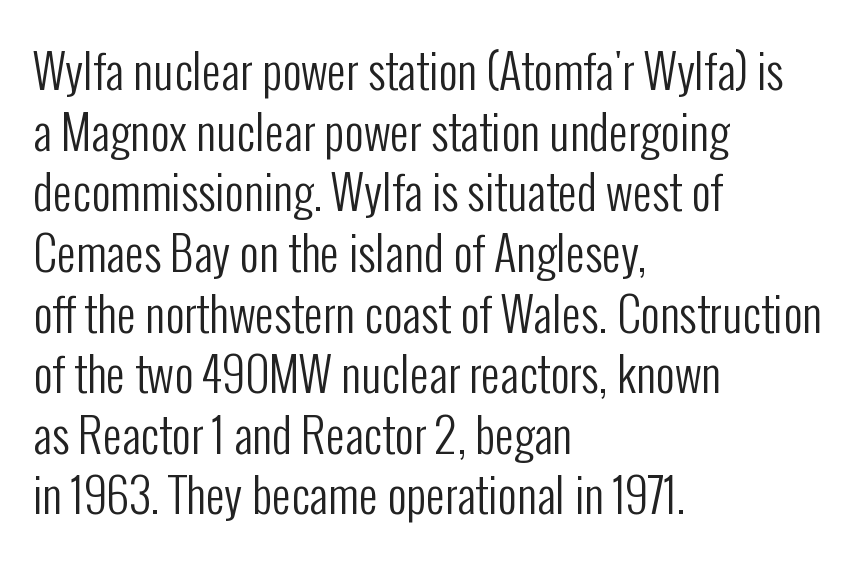
The image shows 47 px regular-weight, condensed sans-serif type, upright; set left-aligned, normal line spacing (1.29x), normal letter spacing, not underlined; low stroke contrast and a medium x-height.
